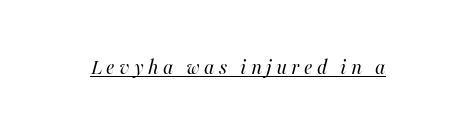
Ink coverage per letter is moderate at most. Posture: slanted. In designer terms, the underline attribute is active on this setting.
